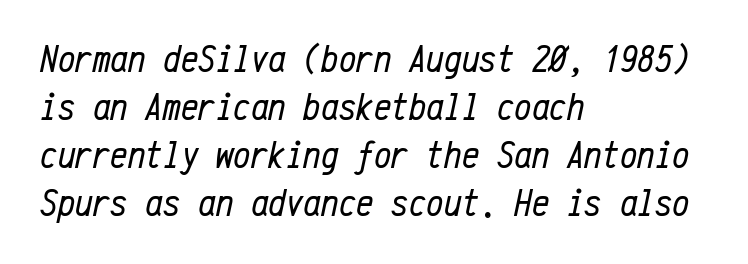
The image shows 39 px regular-weight, condensed type, italic (leaning right), monospaced; set left-aligned, line spacing 1.23x, normal letter spacing, not underlined; low stroke contrast and a medium x-height.
